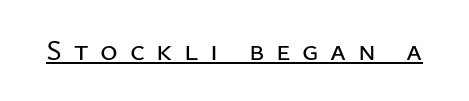
{"serif": "no", "italic": "no", "width": "normal", "stroke_contrast": "low", "x_height": "medium", "monospaced": "no", "underline": "yes", "letter_spacing": "wide", "letter_spacing_em": 0.39, "glyph_px": 30}
